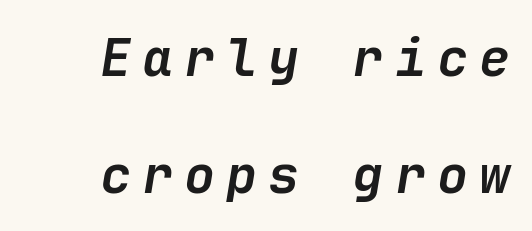
Which margin do the lines hug? The right one — the left edge is uneven. Reading down the column, the eye jumps a long way to each next line. The text carries the slant typical of an italic or oblique font. What stands out about the letter spacing? Its width — letters are far apart. These lines carry a lot of weight — the face is fully bold.
